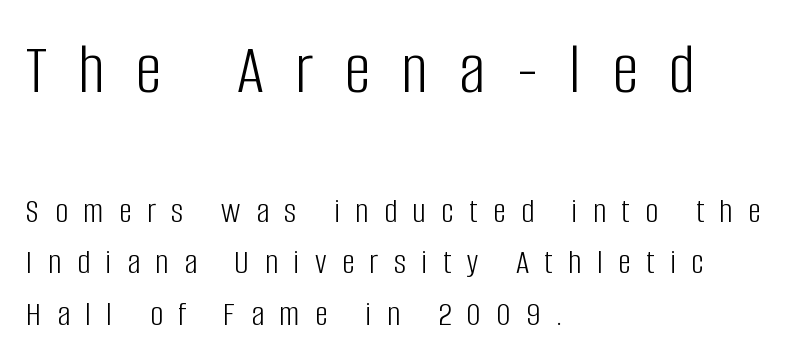
Is the letter spacing exaggerated? Yes — the characters are pushed far apart. Anything drawn beneath the words? Only blank space. A student would call this left alignment; a typographer would say flush left, rag right. Size hierarchy here favors the leading block over the trailing one.
